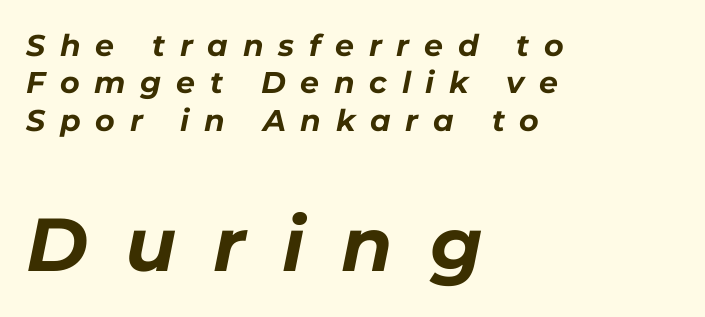
Q: Is the text bold? A: Yes.
Q: Is the text italic (slanted)? A: Yes, it leans right by about 11 degrees.
Q: Is the text underlined? A: No.
Q: How is the paragraph aligned? A: Left-aligned.
Q: Is the spacing between letters normal or unusually wide? A: Unusually wide.
Q: Is the spacing between lines tight, normal or loose? A: Normal.
Q: Which block of text is set in a larger size, the first (top) or the second (bottom)? A: The second (bottom) one.
Q: Width (condensed, normal, or wide)? A: Normal.
Q: Stroke contrast? A: Low.
Q: x-height? A: Medium.
Q: Monospaced? A: No.
